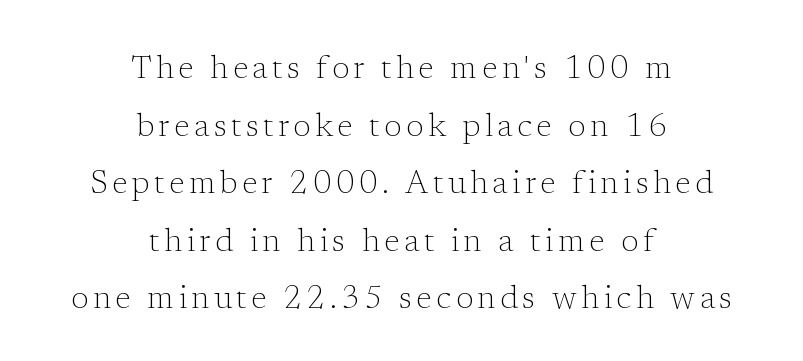
Q: Is the text bold? A: No.
Q: Is the text italic (slanted)? A: No, it is upright.
Q: Is the typeface a serif or a sans-serif typeface? A: Serif.
Q: Is the text underlined? A: No.
Q: How is the paragraph aligned? A: Centered.
Q: Width (condensed, normal, or wide)? A: Normal.
Q: Stroke contrast? A: Low.
Q: x-height? A: Medium.
Q: Monospaced? A: No.
